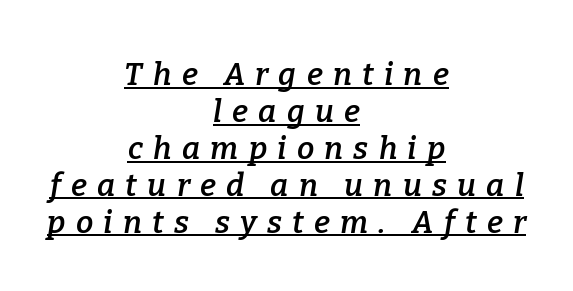
The image shows 31 px semibold serif type, italic (leaning right); set centered, line spacing 1.19x, unusually wide letter spacing (+0.33 em), underlined; low stroke contrast and a medium x-height.
